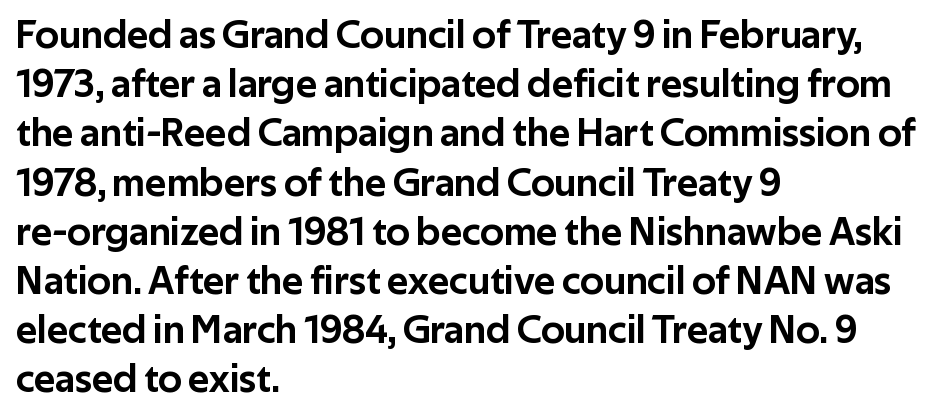
The face used here is rendered with its standard letterfit. This sample has the flowing, uneven cadence of proportional lettering. Leftover space on each line is placed entirely after the last word. This sample uses a sans-serif face. Any mark beneath the type? The region is blank. Vertical strokes here are truly vertical.
